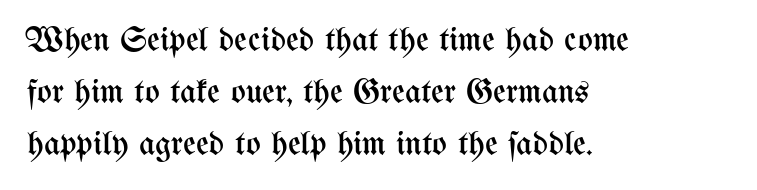
{"italic": "no", "bold": "no", "weight": "regular", "width": "condensed", "stroke_contrast": "medium", "x_height": "medium", "monospaced": "no", "underline": "no", "align": "left", "line_spacing": "normal", "line_spacing_ratio": 1.48, "letter_spacing": "normal", "letter_spacing_em": 0.0, "glyph_px": 35}
